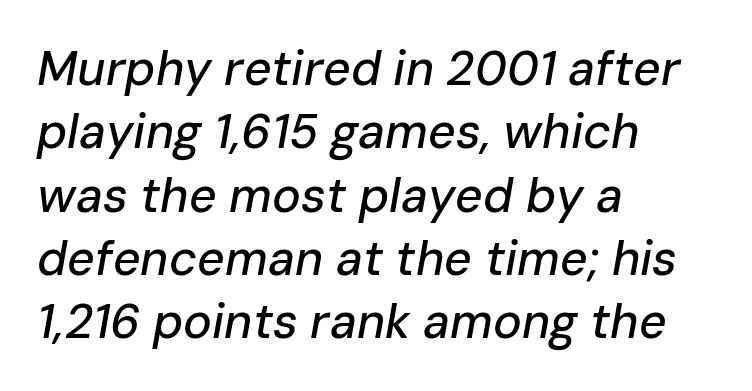
The image shows 48 px text type, italic (leaning right); set left-aligned, normal line spacing (1.32x), normal letter spacing, not underlined; low stroke contrast and a medium x-height.
